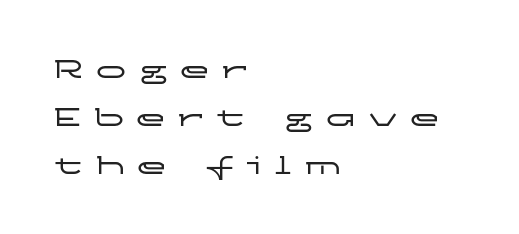
The image shows 30 px wide sans-serif type, upright; set left-aligned, normal line spacing (1.6x), unusually wide letter spacing (+0.41 em), not underlined; low stroke contrast and a medium x-height.
